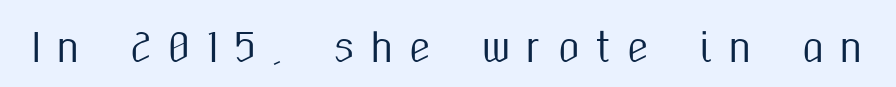
The image shows 39 px condensed sans-serif type, upright; set unusually wide letter spacing (+0.41 em), not underlined; medium stroke contrast and a medium x-height.
